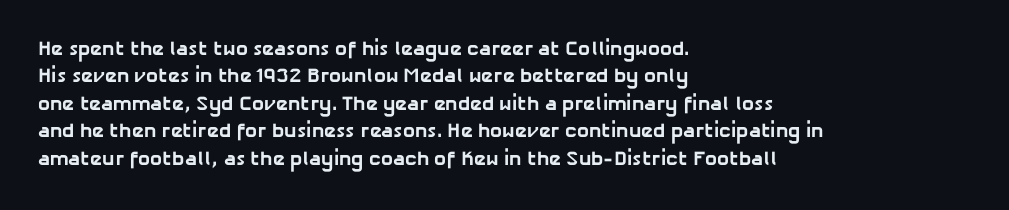
Words appear dense and cohesive because spacing is normal. Teacher's note: observe the even left margin — that is flush-left alignment. Regarding leading, the lines here are spaced in the standard way. No word sits above an underline. Plenty of ink on the page — the face is bold.
